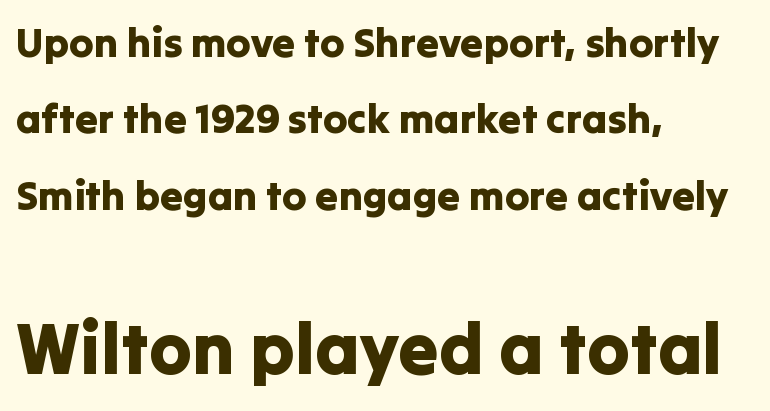
The image shows 72 px sans-serif type, upright; set left-aligned, line spacing 1.86x, normal letter spacing, not underlined; the second (bottom) block is 1.76x larger; low stroke contrast and a medium x-height.
